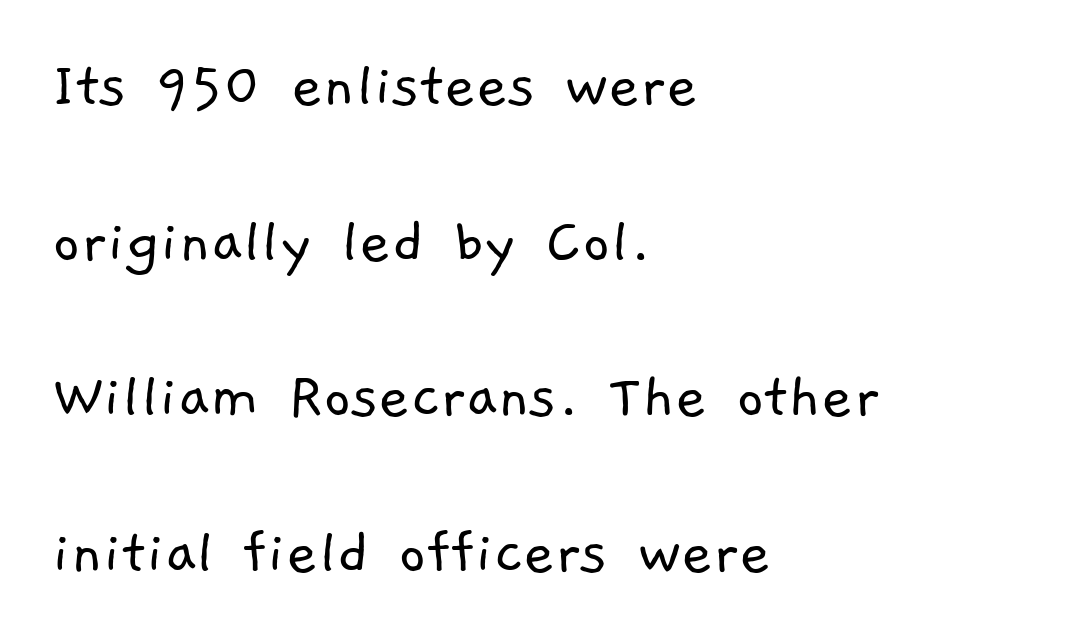
Q: Is the text bold? A: No.
Q: Is the typeface a serif or a sans-serif typeface? A: Sans-serif.
Q: Is the text underlined? A: No.
Q: How is the paragraph aligned? A: Left-aligned.
Q: Is the spacing between letters normal or unusually wide? A: Normal.
Q: Is the spacing between lines tight, normal or loose? A: Loose.
Q: Width (condensed, normal, or wide)? A: Normal.
Q: Stroke contrast? A: Low.
Q: x-height? A: Medium.
Q: Monospaced? A: No.
